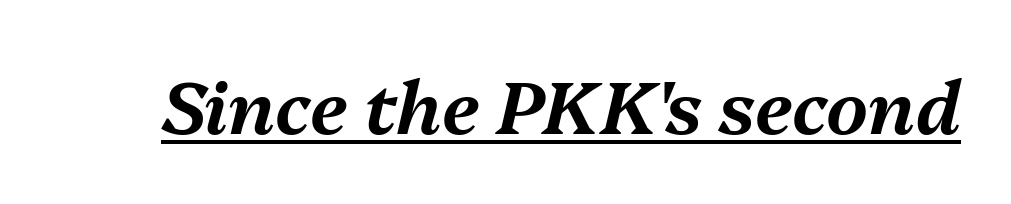
The passage shown leans; its letterforms are oblique. The sample's only ornament is a line tracing under the words. Nothing unusual about the tracking: characters are spaced as the font intends. Proportional: the letters do not fall into vertical columns.
